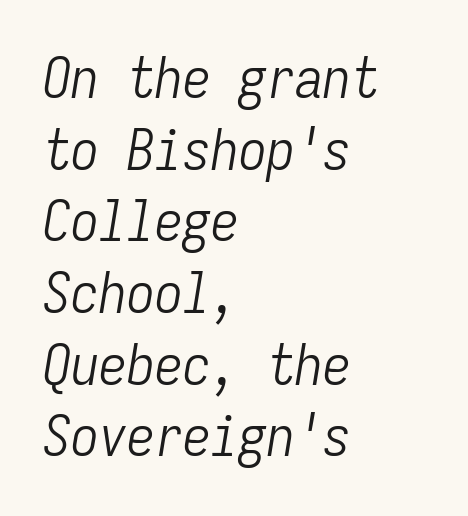
{"italic": "yes", "lean": "right", "slant_degrees": 9, "bold": "no", "weight": "light", "width": "condensed", "stroke_contrast": "low", "x_height": "medium", "monospaced": "yes", "underline": "no", "align": "left", "line_spacing": "normal", "line_spacing_ratio": 1.28, "letter_spacing": "normal", "letter_spacing_em": 0.0, "glyph_px": 56}
